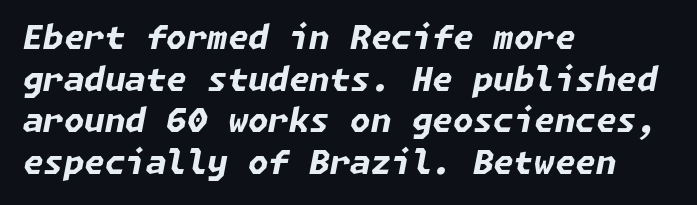
The image shows 33 px bold type, italic (leaning right); set left-aligned, normal line spacing (1.26x), normal letter spacing, not underlined; low stroke contrast and a medium x-height.
